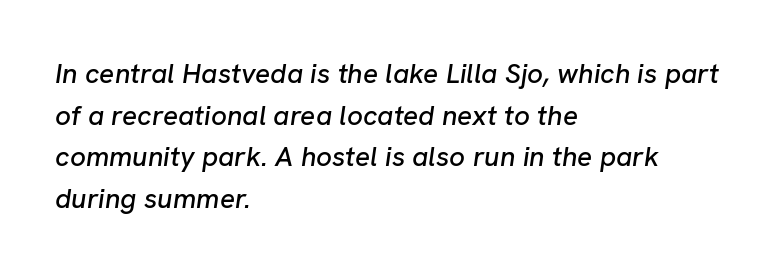
Q: Is the text italic (slanted)? A: Yes, it leans right by about 8 degrees.
Q: Is the text underlined? A: No.
Q: How is the paragraph aligned? A: Left-aligned.
Q: Is the spacing between letters normal or unusually wide? A: Normal.
Q: Is the spacing between lines tight, normal or loose? A: Normal.
Q: Width (condensed, normal, or wide)? A: Normal.
Q: Stroke contrast? A: Low.
Q: x-height? A: Medium.
Q: Monospaced? A: No.
